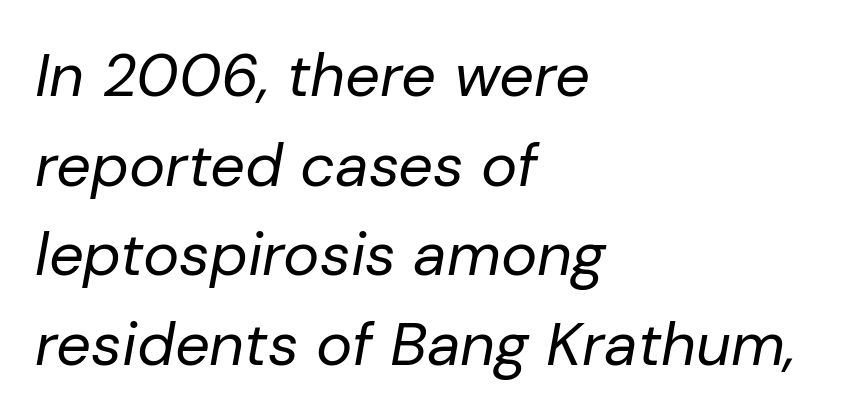
{"italic": "yes", "lean": "right", "slant_degrees": 10, "bold": "no", "weight": "regular", "width": "normal", "stroke_contrast": "low", "x_height": "medium", "monospaced": "no", "underline": "no", "align": "left", "line_spacing": "normal", "line_spacing_ratio": 1.47, "letter_spacing": "normal", "letter_spacing_em": 0.0, "glyph_px": 61}
